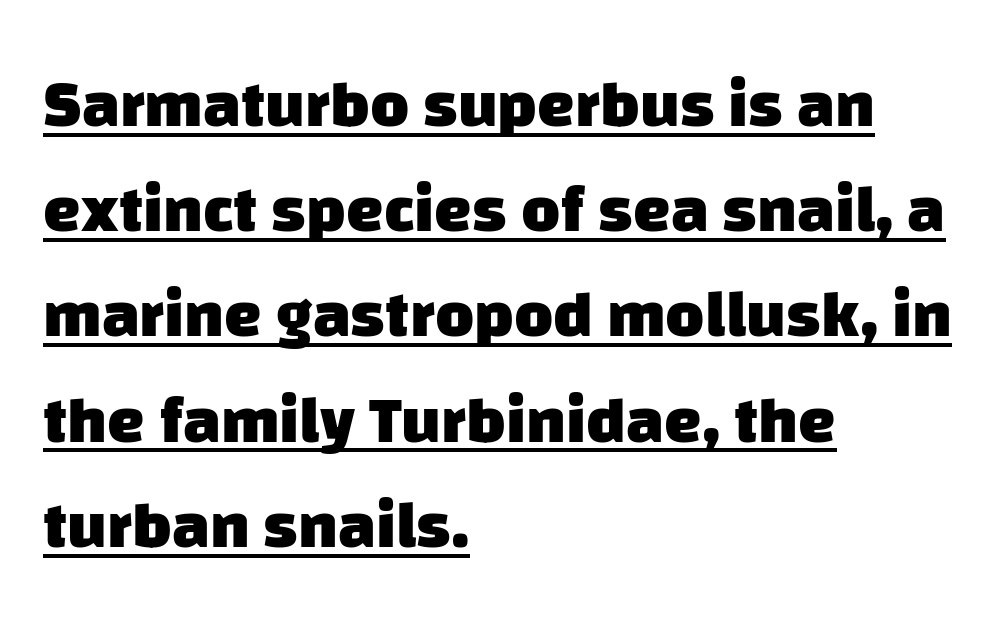
The lettering is marked with a stroke running underneath it. The rendering uses natural spacing where letterforms have individual widths. Grotesque or geometric, the face here clearly has no serifs. Heft: maximum for text — a bold.
